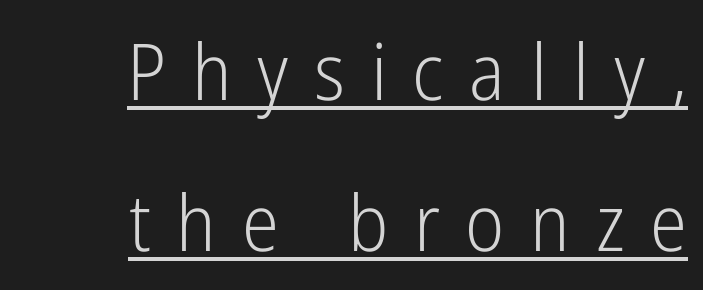
Q: Is the text bold? A: No.
Q: Is the text italic (slanted)? A: No, it is upright.
Q: Is the typeface a serif or a sans-serif typeface? A: Sans-serif.
Q: Is the text underlined? A: Yes.
Q: How is the paragraph aligned? A: Right-aligned.
Q: Is the spacing between letters normal or unusually wide? A: Unusually wide.
Q: Is the spacing between lines tight, normal or loose? A: Loose.
Q: Width (condensed, normal, or wide)? A: Condensed.
Q: Stroke contrast? A: Low.
Q: x-height? A: Medium.
Q: Monospaced? A: No.
